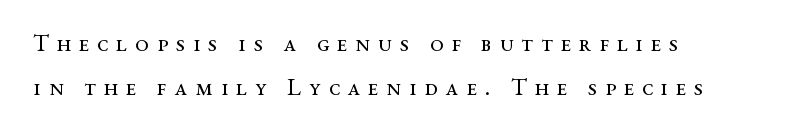
Italic? Not at all — the glyphs are vertical. Honestly, there is no underline to notice here at all. The letters look calm and open, with moderate or lighter stems. This rendering uses left alignment, leaving the right contour irregular. Each word looks stretched out because of the extra space between its letters.
